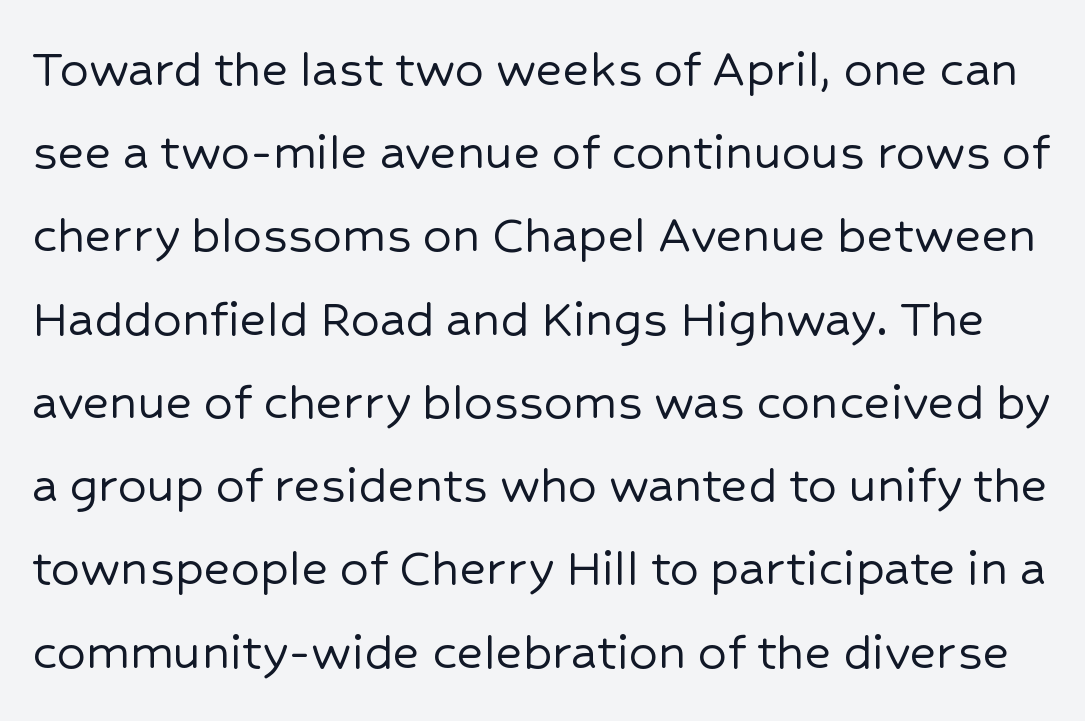
Anything drawn beneath the words? Only blank space. Summary of vertical rhythm: regular, with standard interline spacing. To sum up the face: it is a sans, with no serifs. A typesetter would mark this as roman, not italic. The rendering uses natural spacing where letterforms have individual widths.
